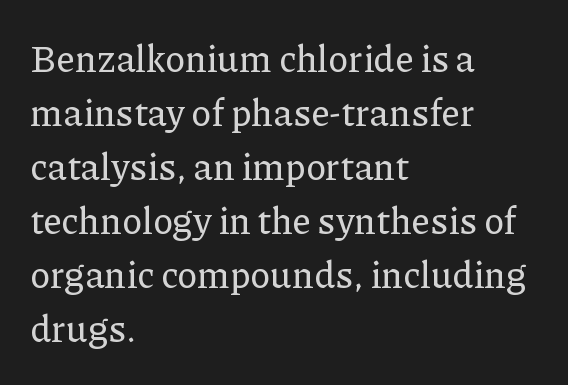
{"serif": "yes", "italic": "no", "width": "normal", "stroke_contrast": "low", "x_height": "medium", "monospaced": "no", "underline": "no", "align": "left", "line_spacing": "normal", "line_spacing_ratio": 1.46, "letter_spacing": "normal", "letter_spacing_em": 0.0, "glyph_px": 37}
